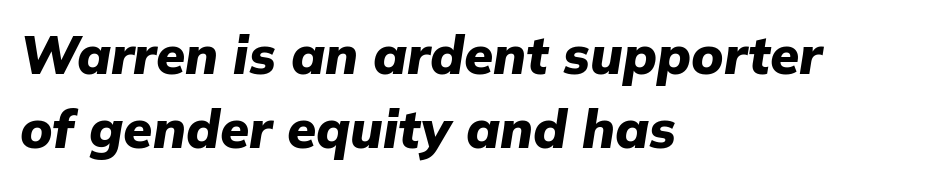
Looking at the ascenders, they clearly lean. Any mark beneath the type? The region is blank. What weight is shown? A full bold with thick strokes. Each letter keeps its own natural width here, so spacing adapts to shape.
